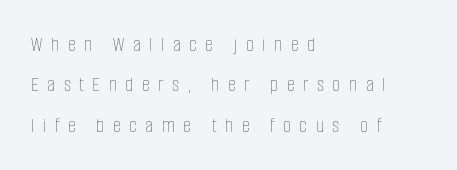
Q: Is the text bold? A: No.
Q: Is the text italic (slanted)? A: No, it is upright.
Q: Is the text underlined? A: No.
Q: How is the paragraph aligned? A: Left-aligned.
Q: Is the spacing between letters normal or unusually wide? A: Unusually wide.
